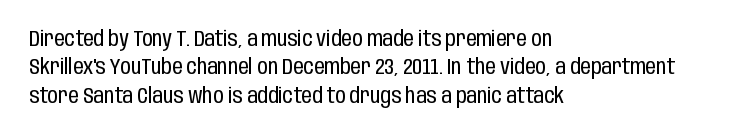
The image shows 21 px text type, upright; set left-aligned, normal line spacing (1.35x), normal letter spacing, not underlined.
